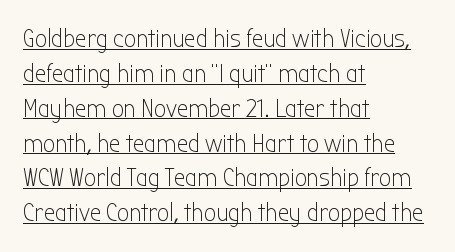
A roman cut, with each character standing at attention. Compared with typical body copy, the letter spacing here is the same. Does a line run under the words? Yes, clearly. Alignment: flush left. No chunkiness to these letters — they're not bold.
